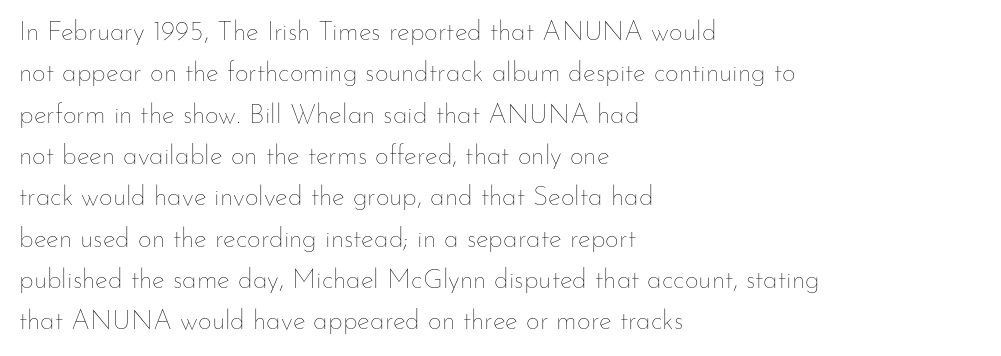
{"italic": "no", "bold": "no", "underline": "no", "align": "left", "line_spacing": "normal", "line_spacing_ratio": 1.53, "letter_spacing": "normal", "letter_spacing_em": 0.0, "glyph_px": 27}
